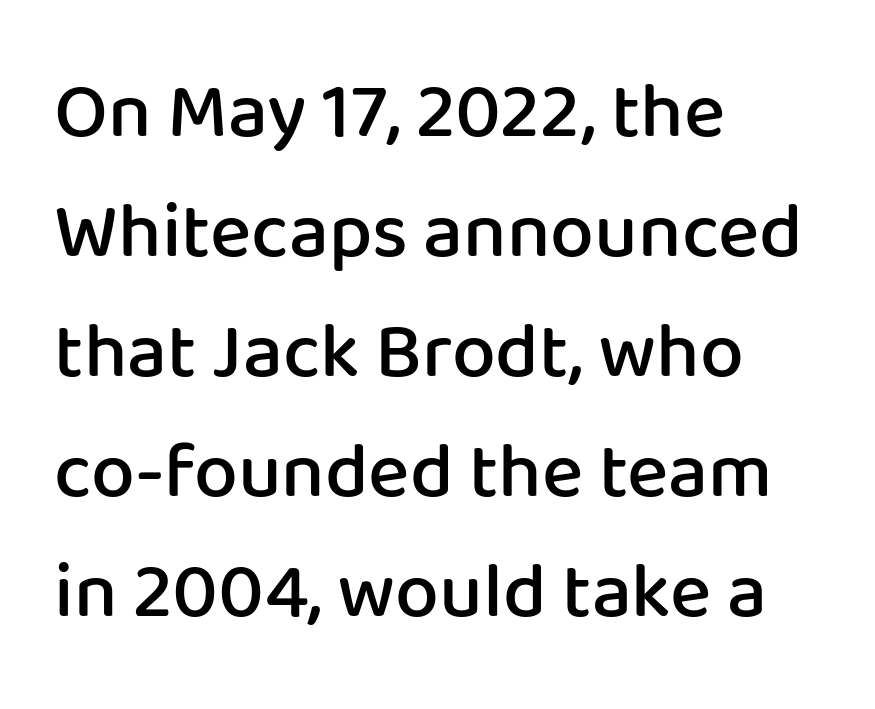
Note: no serifs on the glyphs. Typographic density is moderately raised because the face is semibold. The rag falls on the right side of this text block. Vertically, the passage feels balanced, rows spaced as you'd expect. The type is set solid horizontally, with unmodified tracking.
